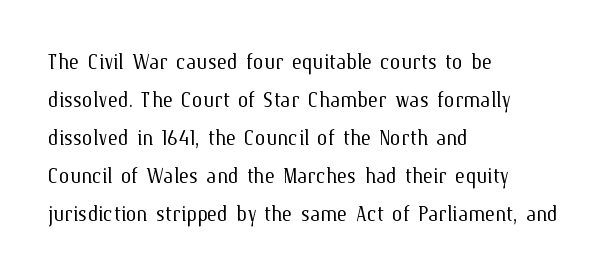
Q: Is the text bold? A: No.
Q: Is the text italic (slanted)? A: No, it is upright.
Q: Is the text underlined? A: No.
Q: How is the paragraph aligned? A: Left-aligned.
Q: Is the spacing between letters normal or unusually wide? A: Normal.
Q: Is the spacing between lines tight, normal or loose? A: Normal.
